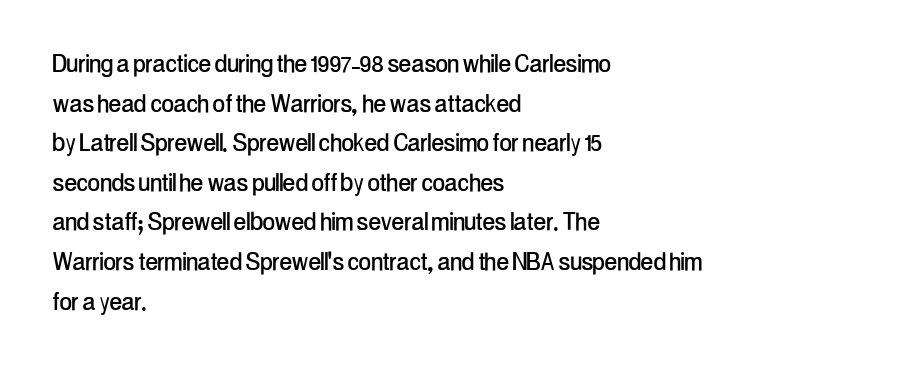
Q: Is the text italic (slanted)? A: No, it is upright.
Q: Is the typeface a serif or a sans-serif typeface? A: Sans-serif.
Q: Is the text underlined? A: No.
Q: How is the paragraph aligned? A: Left-aligned.
Q: Is the spacing between letters normal or unusually wide? A: Normal.
Q: Is the spacing between lines tight, normal or loose? A: Normal.
Q: Width (condensed, normal, or wide)? A: Condensed.
Q: Stroke contrast? A: Low.
Q: x-height? A: Medium.
Q: Monospaced? A: No.
